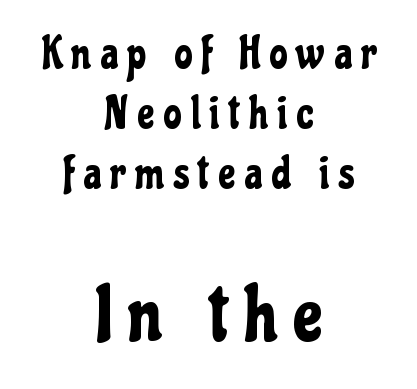
Quick note: not italic, upright. Which of the two is more prominent by size? The second, at the bottom. Looks like regular typesetting: each glyph gets only the width it needs. The zone under the glyphs is completely vacant. Every row of glyphs is offset so its center matches the block's center. Leading: standard.
